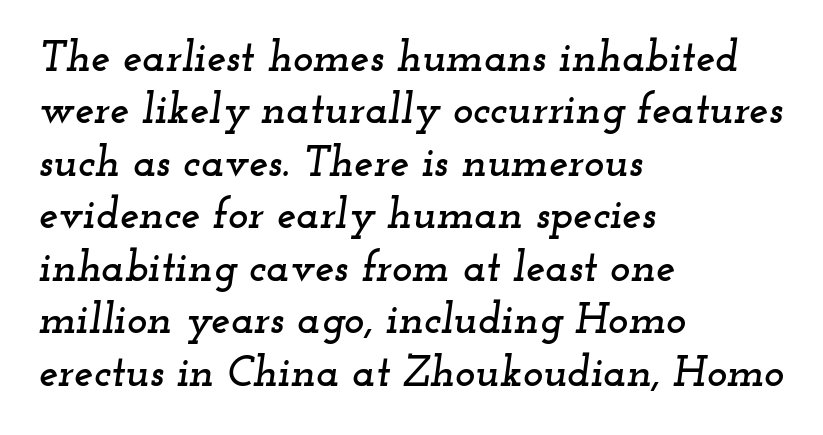
Q: Is the text italic (slanted)? A: Yes, it leans right by about 12 degrees.
Q: Is the typeface a serif or a sans-serif typeface? A: Serif.
Q: Is the text underlined? A: No.
Q: How is the paragraph aligned? A: Left-aligned.
Q: Is the spacing between letters normal or unusually wide? A: Normal.
Q: Width (condensed, normal, or wide)? A: Wide.
Q: Stroke contrast? A: Low.
Q: x-height? A: Small.
Q: Monospaced? A: No.
